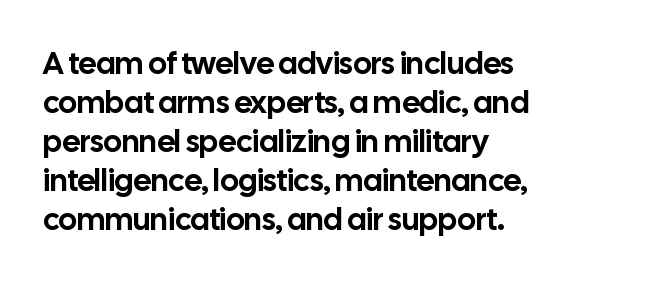
The image shows 31 px sans-serif type, upright; set left-aligned, normal line spacing (1.26x), normal letter spacing, not underlined; low stroke contrast and a medium x-height.
